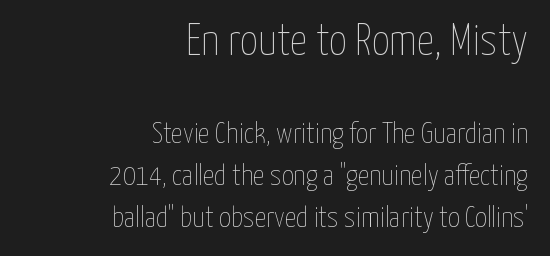
{"italic": "no", "bold": "no", "weight": "thin", "width": "condensed", "stroke_contrast": "low", "x_height": "medium", "monospaced": "no", "underline": "no", "align": "right", "line_spacing": "normal", "line_spacing_ratio": 1.45, "letter_spacing": "normal", "letter_spacing_em": 0.0, "larger_block": "first", "size_ratio": 1.52, "glyph_px": 44}
